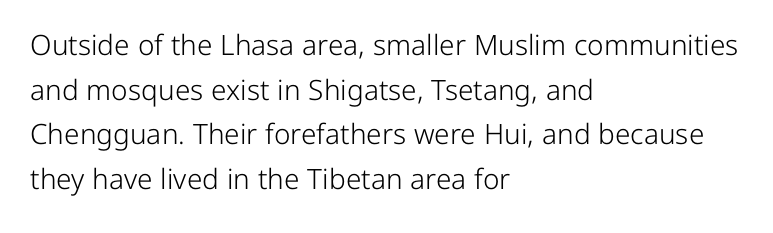
One glance says typical: line gaps are just what's usual. Layout note: lines flush left. I'd call this a sans setting — the letters go barefoot. Check the space under the baseline: it is left empty.
